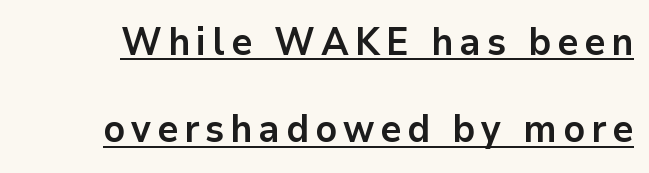
{"serif": "no", "italic": "no", "bold": "yes", "weight": "bold", "width": "normal", "stroke_contrast": "low", "x_height": "medium", "monospaced": "no", "underline": "yes", "line_spacing": "loose", "line_spacing_ratio": 2.3, "glyph_px": 38}
